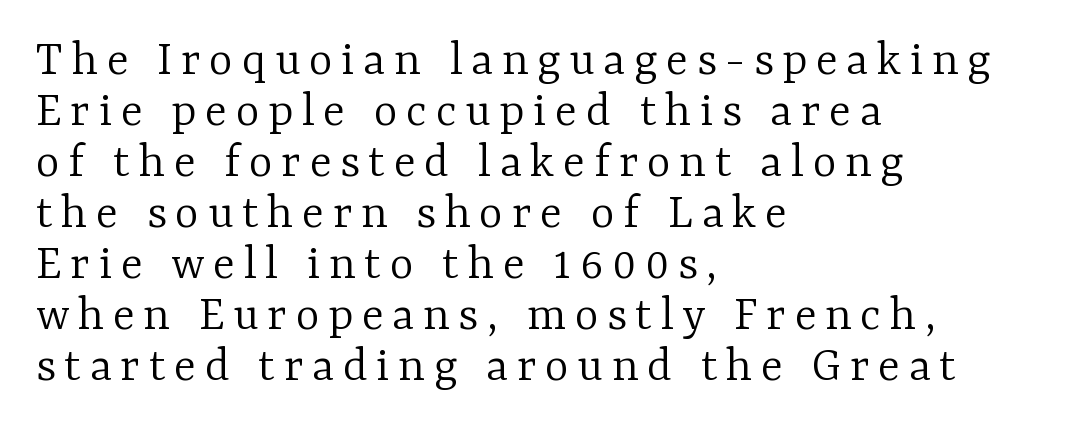
A student would call this left alignment; a typographer would say flush left, rag right. The rendering shows small feet on the letterforms — a serif design. Every character sits straight up, as roman type does. The strip under each line holds only bare page. Each letter keeps its own natural width here, so spacing adapts to shape. This block would grow much taller if given ordinary leading; it's compressed now.
